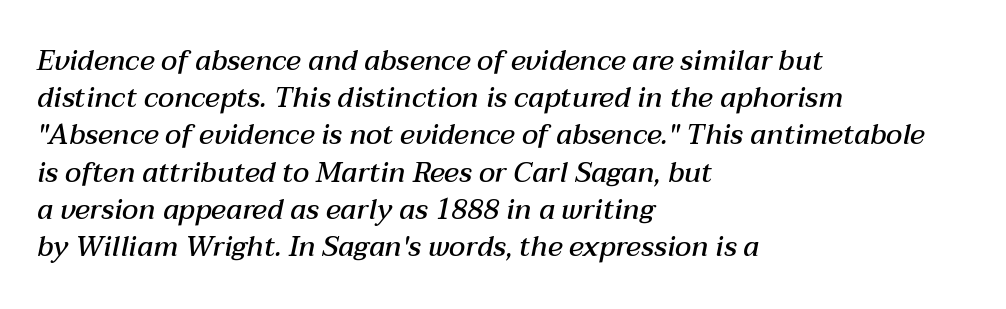
Q: Is the text bold? A: Semi-bold.
Q: Is the text italic (slanted)? A: Yes, it leans right by about 12 degrees.
Q: Is the text underlined? A: No.
Q: How is the paragraph aligned? A: Left-aligned.
Q: Is the spacing between letters normal or unusually wide? A: Normal.
Q: Is the spacing between lines tight, normal or loose? A: Normal.
Q: Width (condensed, normal, or wide)? A: Normal.
Q: Stroke contrast? A: Medium.
Q: x-height? A: Medium.
Q: Monospaced? A: No.
